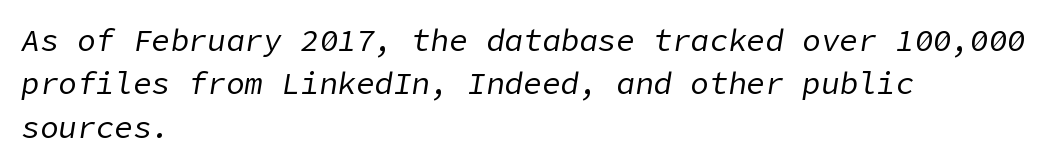
{"italic": "yes", "lean": "right", "slant_degrees": 9, "bold": "no", "weight": "regular", "width": "normal", "stroke_contrast": "low", "x_height": "medium", "underline": "no", "align": "left", "line_spacing": "normal", "line_spacing_ratio": 1.4, "letter_spacing": "normal", "letter_spacing_em": 0.0, "glyph_px": 31}
